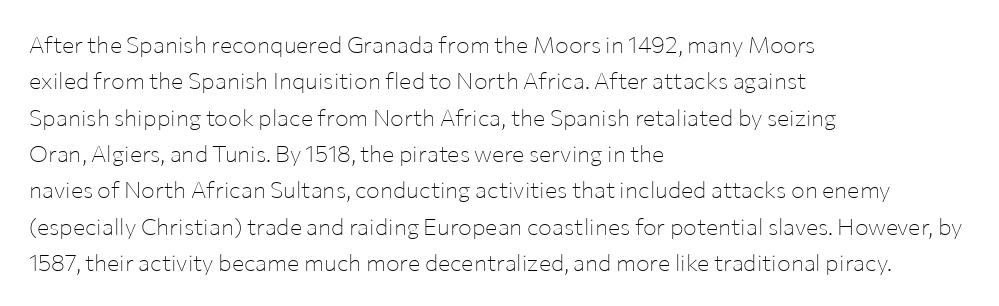
Compared with typical paragraphs, the rows here are spaced about the same. The letterforms sit at book weight or below. Ascenders rise straight up at ninety degrees. The lines are quadded left. Check the space under the baseline: it is left empty. Tracking value appears to be zero — textbook default spacing.
